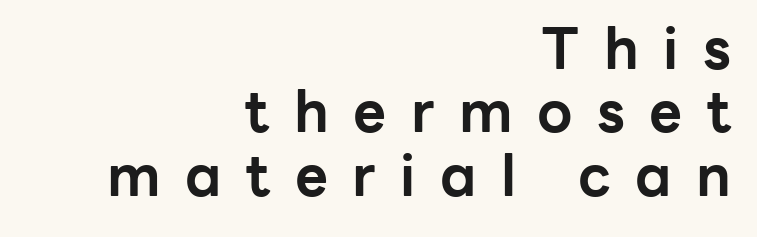
Line endings align vertically; line beginnings do not. Each letter keeps its own natural width here, so spacing adapts to shape. Is this a sans? Yes — the strokes have no serifs. Plain, unruled lines of type. Notice how thick the strokes are: this is what a full bold looks like. The tracking reads as deliberately expanded to a designer's eye.
